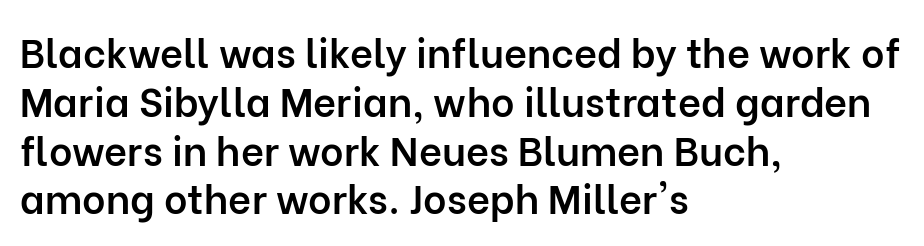
The image shows 40 px semibold sans-serif type, upright; set left-aligned, line spacing 1.22x, normal letter spacing, not underlined; low stroke contrast and a medium x-height.
